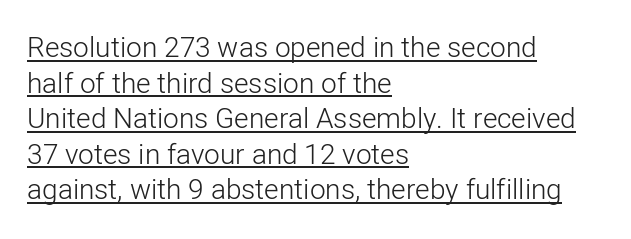
The image shows 28 px light sans-serif type, upright; set left-aligned, normal line spacing (1.27x), normal letter spacing, underlined; low stroke contrast and a medium x-height.
